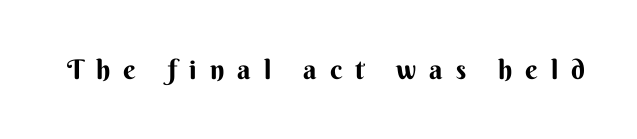
{"italic": "no", "bold": "yes", "underline": "no", "letter_spacing": "wide", "letter_spacing_em": 0.48, "glyph_px": 27}
